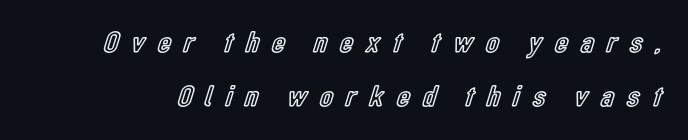
Q: Is the text italic (slanted)? A: Yes.
Q: Is the text underlined? A: No.
Q: Is the spacing between letters normal or unusually wide? A: Unusually wide.
Q: Width (condensed, normal, or wide)? A: Condensed.
Q: x-height? A: Medium.
Q: Monospaced? A: No.
